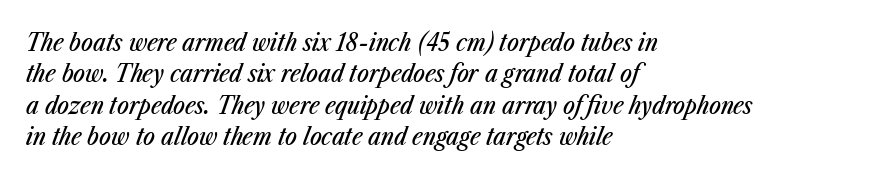
{"italic": "yes", "lean": "right", "slant_degrees": 23, "underline": "no", "align": "left", "line_spacing": "normal", "line_spacing_ratio": 1.26, "letter_spacing": "normal", "letter_spacing_em": 0.0, "glyph_px": 25}
